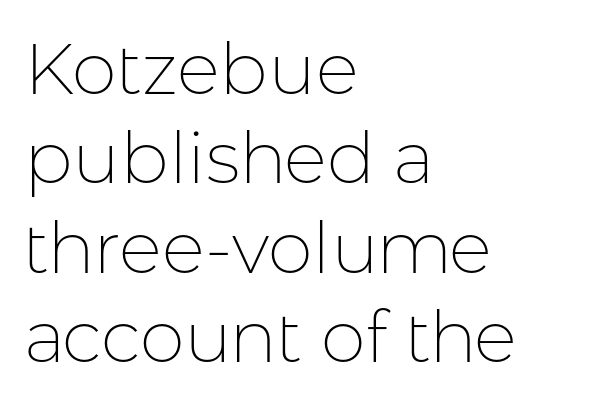
These lines stack with their left ends in a neat column. A clean baseline with only descenders dipping below it. Check where the strokes stop: nothing finishes them off — pure sans. Style check: upright. No letter is thick-stroked: the sample isn't bold. The passage shown has conventional tracking throughout.
